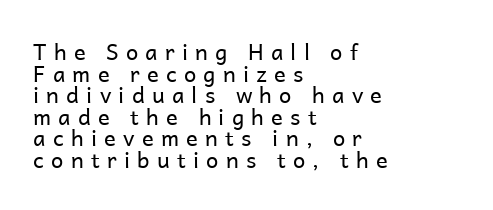
The image shows 22 px text type, upright; set left-aligned, tight line spacing (0.98x), unusually wide letter spacing (+0.33 em), not underlined.
